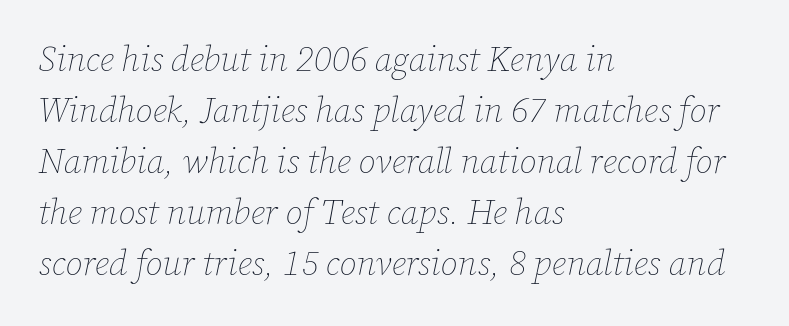
Notice how descenders clear the ascenders below comfortably — that's standard leading. Slant detected: the letters are inclined. No word sits above an underline. Look at the tracking — it's just the regular setting, nothing added. Looks like regular typesetting: each glyph gets only the width it needs.
